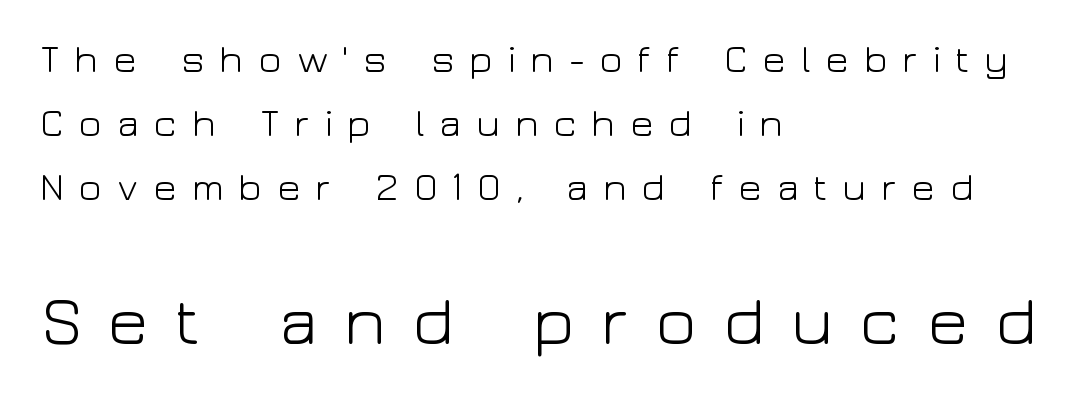
The emphasis by scale lands on block number two, below. Varying glyph widths throughout — classic text-font behaviour. The typeface has the unassuming heft of standard copy or less. Glyph-to-glyph distance is far greater than everyday printed text.
